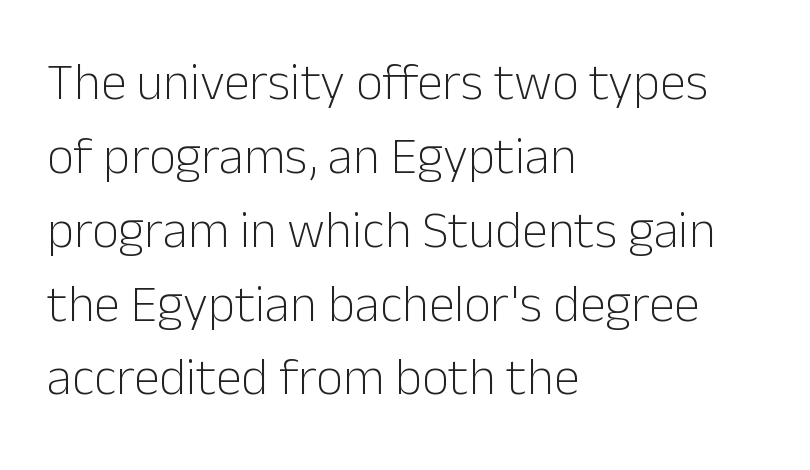
{"serif": "no", "italic": "no", "bold": "no", "weight": "light", "width": "normal", "stroke_contrast": "low", "x_height": "medium", "monospaced": "no", "underline": "no", "align": "left", "line_spacing": "normal", "line_spacing_ratio": 1.42, "letter_spacing": "normal", "letter_spacing_em": 0.0, "glyph_px": 52}
